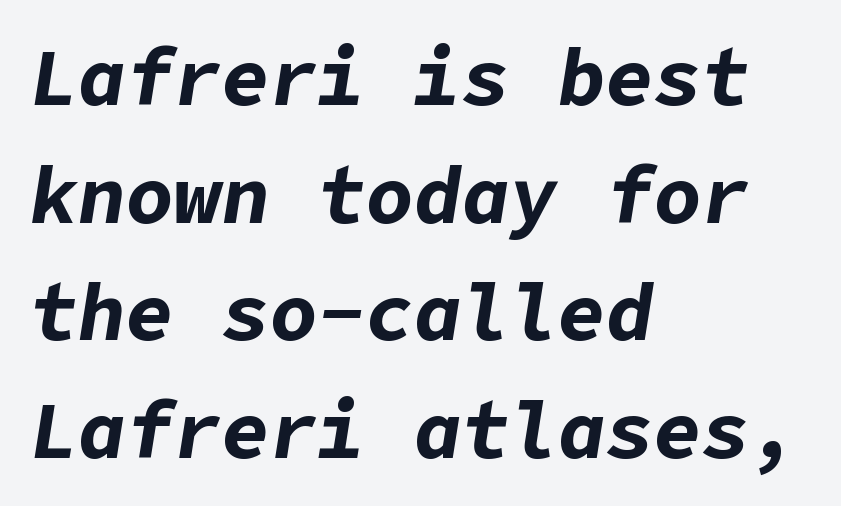
Horizontal bands of white between lines are of average thickness. Compared with typical body copy, the letter spacing here is the same. There's an unmistakable incline to the writing here. The rag falls on the right side of this text block. Underline: absent.
